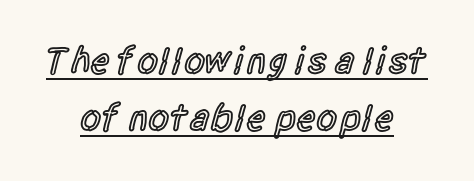
Compared with an ordinary text face, these strokes are moderately heavier — a semibold. A normal amount of white space separates one row of letters from the next. Compared with undecorated copy, this sample adds a rule below the words. The rendering shows plain stroke endings on the letterforms — a sans-serif design.
